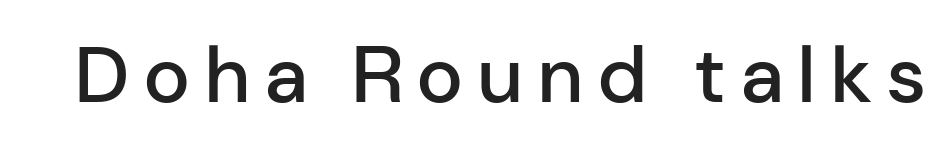
Q: Is the text bold? A: Semi-bold.
Q: Is the text italic (slanted)? A: No, it is upright.
Q: Is the typeface a serif or a sans-serif typeface? A: Sans-serif.
Q: Is the text underlined? A: No.
Q: Width (condensed, normal, or wide)? A: Normal.
Q: Stroke contrast? A: Low.
Q: x-height? A: Medium.
Q: Monospaced? A: No.
